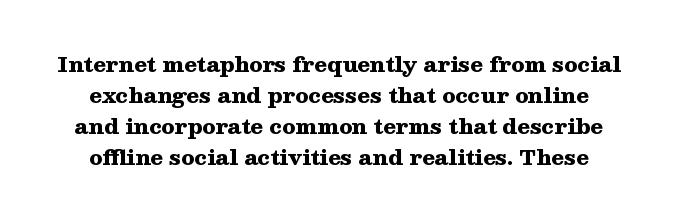
Each row of text sits above clean, open space. Designer's note — italics off, roman on. Letter spacing: default. Honestly, the row spacing looks completely unremarkable. Pretty heavy lettering here — definitely bold.
